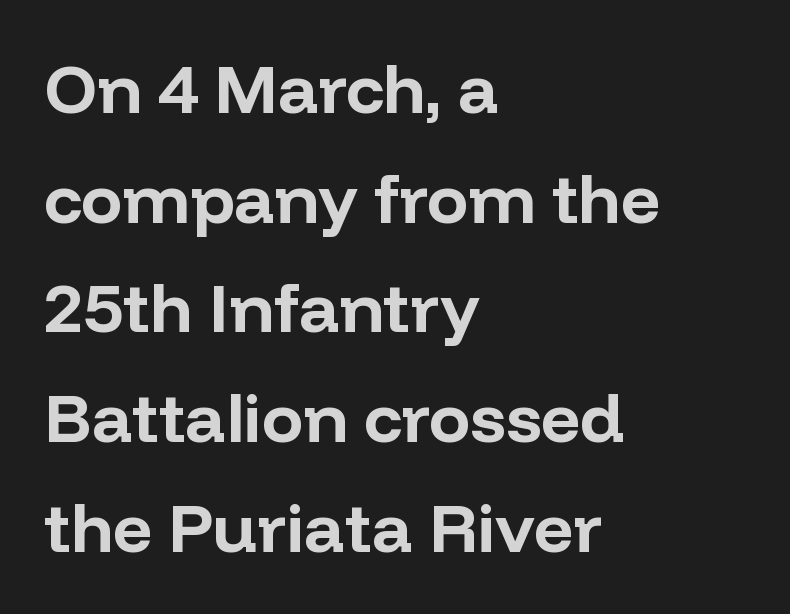
Evenly set lines give the paragraph a standard silhouette. Standard letterfit; no display-style spreading of the glyphs. Designer's note — italics off, roman on. The strokes are fattened all the way to bold. The rendering uses natural spacing where letterforms have individual widths.
